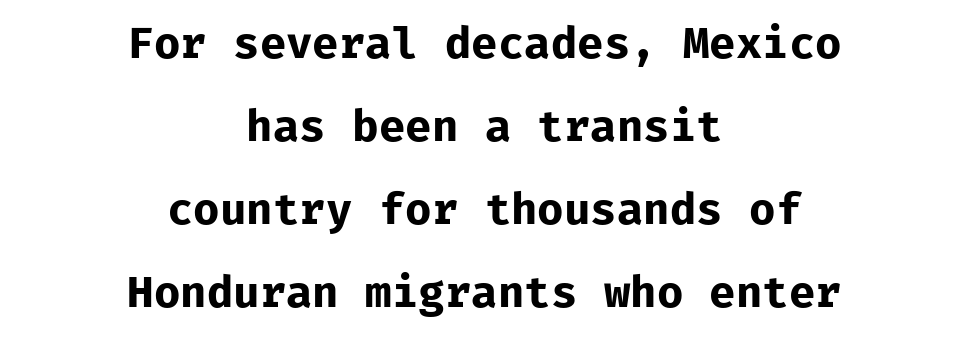
The image shows 43 px bold sans-serif type, upright, monospaced; set centered, loose line spacing (1.93x), normal letter spacing, not underlined; low stroke contrast and a medium x-height.
